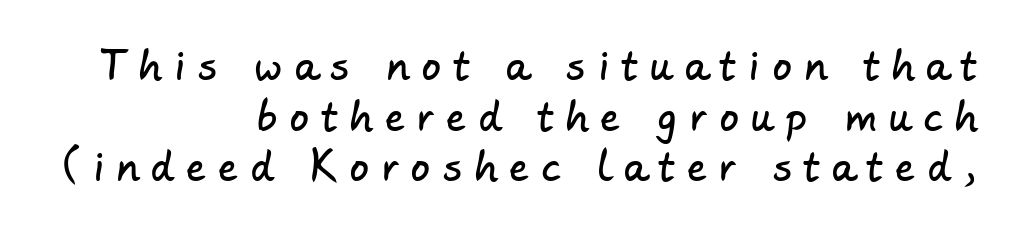
The image shows 38 px sans-serif type; set right-aligned, normal line spacing (1.33x), unusually wide letter spacing (+0.34 em), not underlined; low stroke contrast and a small x-height.
